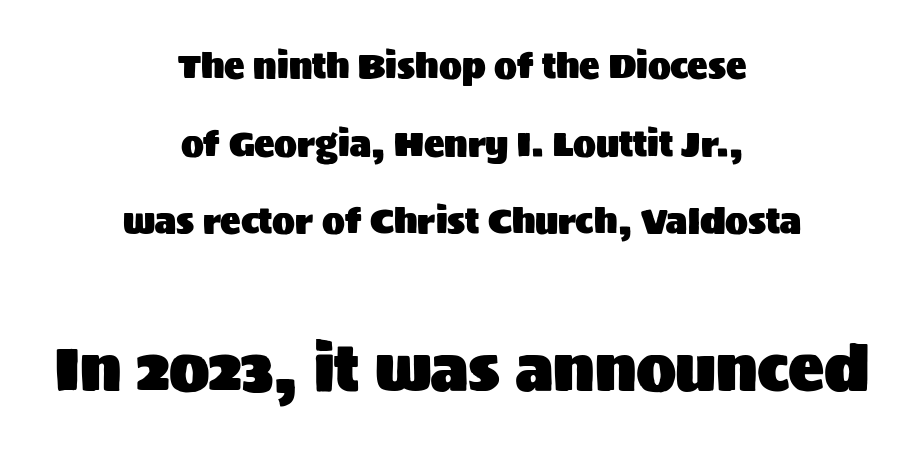
The foot of each line stays bare and open. Does the lettering tilt? It doesn't — this is upright. These lines stand farther apart than default settings would place them. A typesetter would call this proportional, since set widths differ per character.
